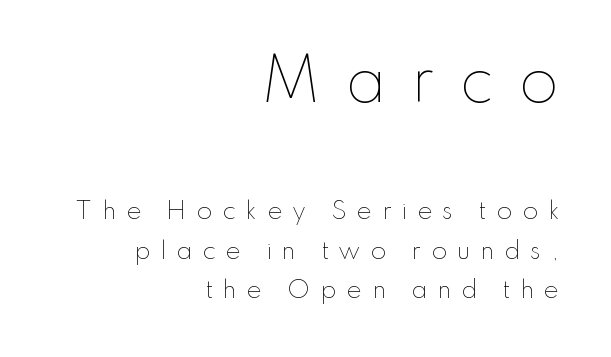
{"italic": "no", "bold": "no", "weight": "thin", "width": "normal", "stroke_contrast": "low", "x_height": "small", "monospaced": "no", "underline": "no", "align": "right", "line_spacing_ratio": 1.73, "letter_spacing": "wide", "letter_spacing_em": 0.42, "larger_block": "first", "size_ratio": 2.52, "glyph_px": 58}
